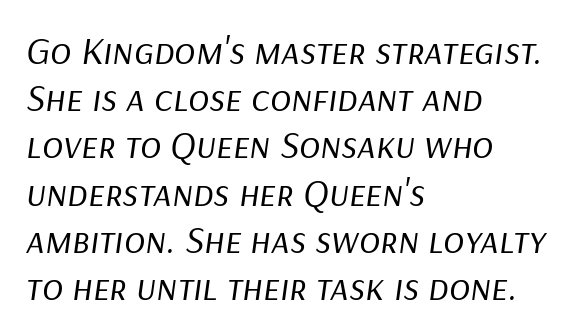
Stems and bowls with no extra thickness — not bold. A student would call this left alignment; a typographer would say flush left, rag right. Do the characters align in a grid? No, the font is proportional. A bare baseline throughout the passage. Nothing unusual about the tracking: characters are spaced as the font intends. It's the slanting kind of type.
